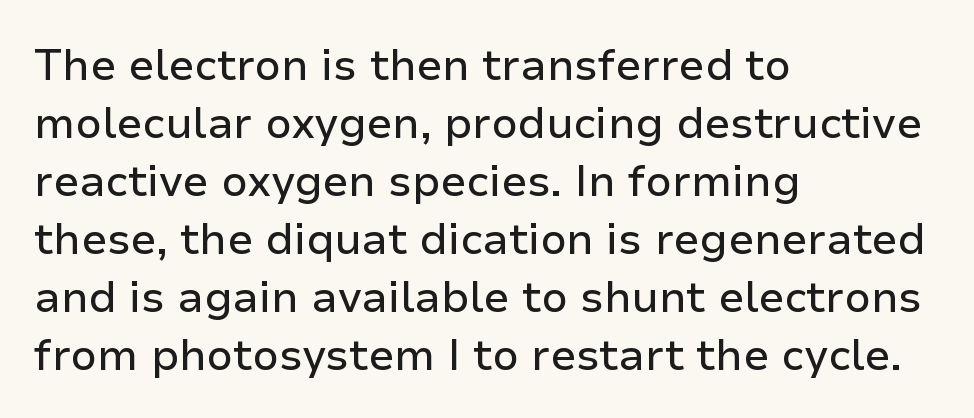
If you drew a line through each stem, it would be perfectly vertical. Spacing verdict: proportional, widths tailored to each character. Descenders hang freely into open space. The lines sit at an ordinary, default distance from one another. Between one letter and the next there's only the usual sliver of space.
